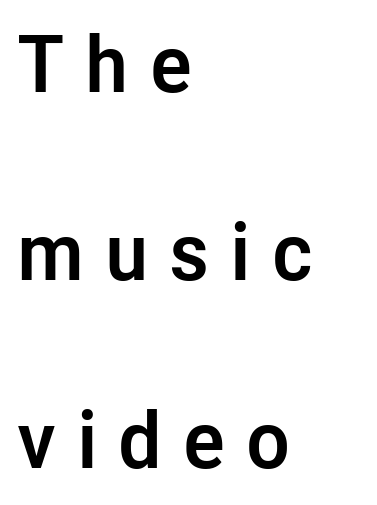
The setting favours the left margin, as ordinary paragraphs usually do. Vertically, the passage feels expansive, rows floating well apart. This is the regular roman posture of the typeface. Tracking value appears strongly positive — letters spread wide. A typesetter would call this proportional, since set widths differ per character.
